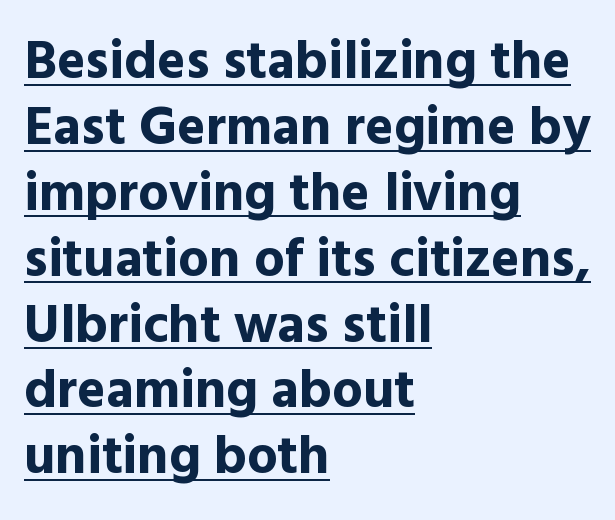
The image shows 54 px bold sans-serif type, upright; set left-aligned, line spacing 1.22x, normal letter spacing, underlined; a medium x-height.
